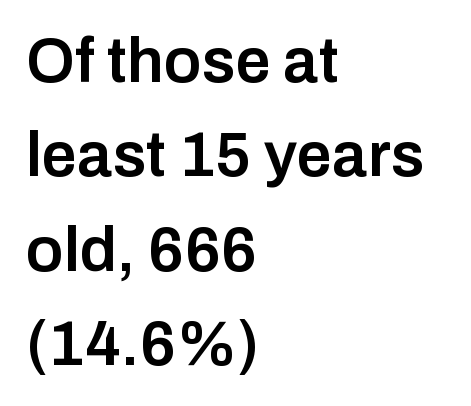
Q: Is the text bold? A: Semi-bold.
Q: Is the text italic (slanted)? A: No, it is upright.
Q: Is the typeface a serif or a sans-serif typeface? A: Sans-serif.
Q: Is the text underlined? A: No.
Q: How is the paragraph aligned? A: Left-aligned.
Q: Is the spacing between letters normal or unusually wide? A: Normal.
Q: Is the spacing between lines tight, normal or loose? A: Normal.
Q: Width (condensed, normal, or wide)? A: Normal.
Q: Stroke contrast? A: Low.
Q: x-height? A: Medium.
Q: Monospaced? A: No.
